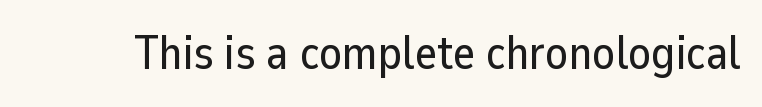
The image shows 47 px sans-serif type, upright; set normal letter spacing, not underlined; low stroke contrast and a medium x-height.
